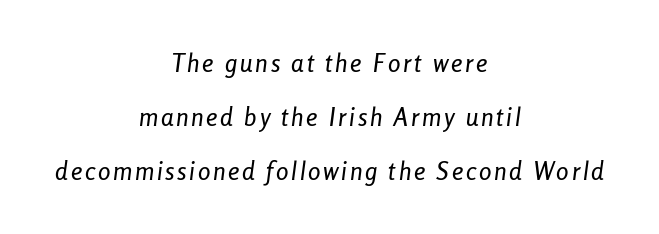
The image shows 25 px text type, italic (leaning right); set centered, loose line spacing (2.17x), not underlined.
